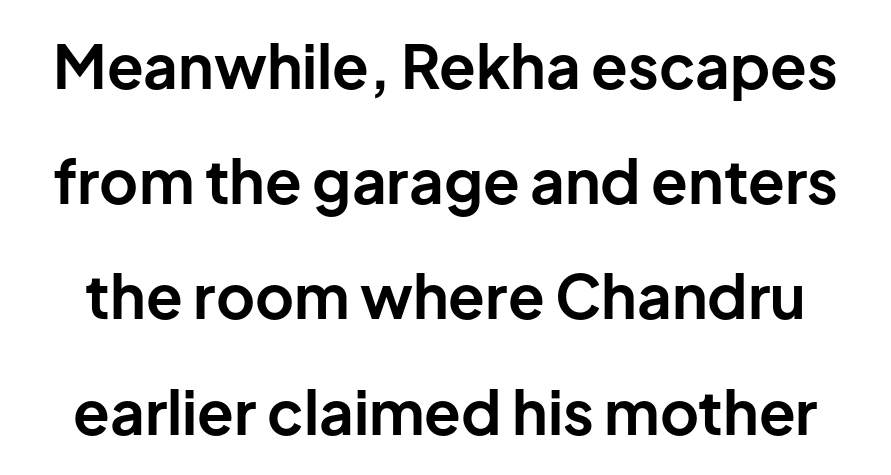
The glyphs in this specimen are sans serif. Check the space under the baseline: it is left empty. The sample has been set heavy, in full bold. Characters follow at the spacing the type designer built in.
